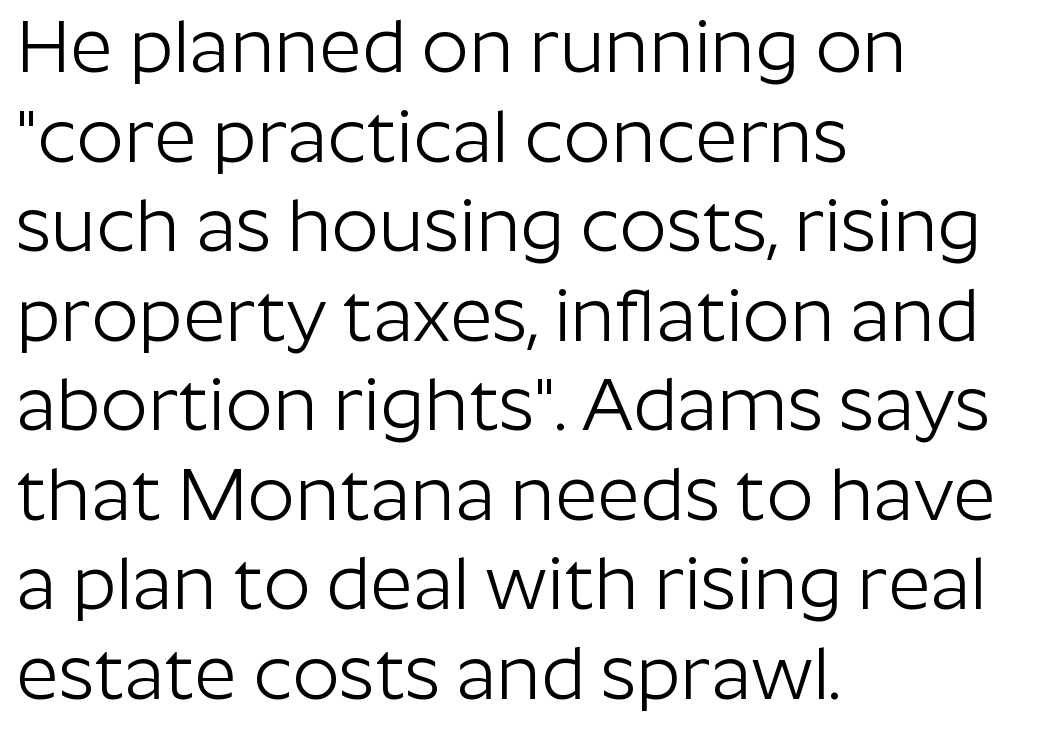
The image shows 74 px light sans-serif type, upright; set left-aligned, line spacing 1.21x, normal letter spacing, not underlined; low stroke contrast and a medium x-height.
